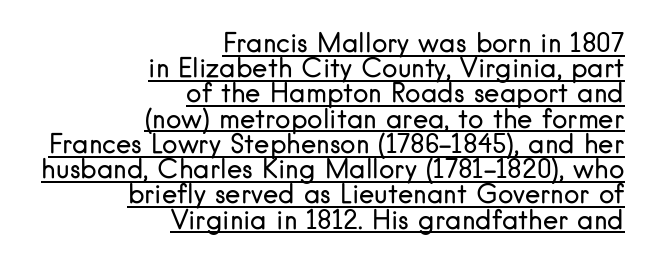
Every character sits straight up, as roman type does. The line texture is even and compact thanks to regular tracking. Caption: multi-line text, flush right, ragged left. The typesetting does not lean heavy: it is not bold. Has an underline been added? It has.
